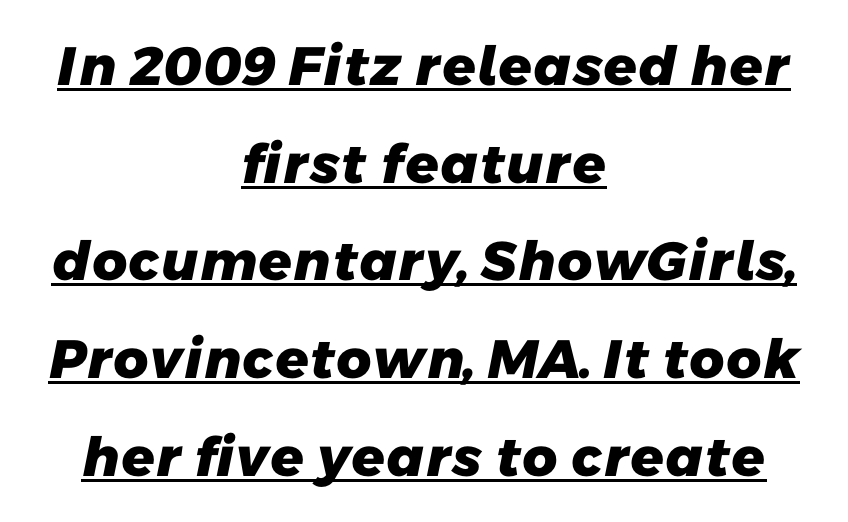
The image shows 54 px heavy sans-serif type; set centered, line spacing 1.81x, normal letter spacing, underlined; low stroke contrast and a medium x-height.
